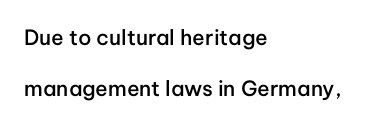
The image shows 21 px text type, upright; set left-aligned, loose line spacing (2.42x), normal letter spacing, not underlined.
